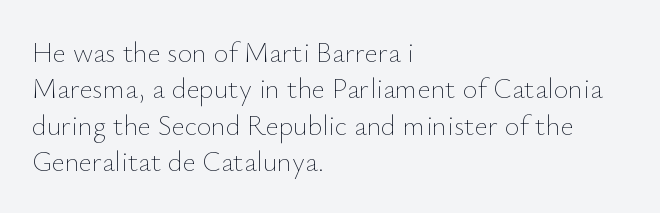
{"italic": "no", "bold": "no", "weight": "thin", "width": "normal", "stroke_contrast": "low", "x_height": "small", "monospaced": "no", "underline": "no", "align": "left", "line_spacing": "normal", "line_spacing_ratio": 1.3, "letter_spacing": "normal", "letter_spacing_em": 0.0, "glyph_px": 28}
